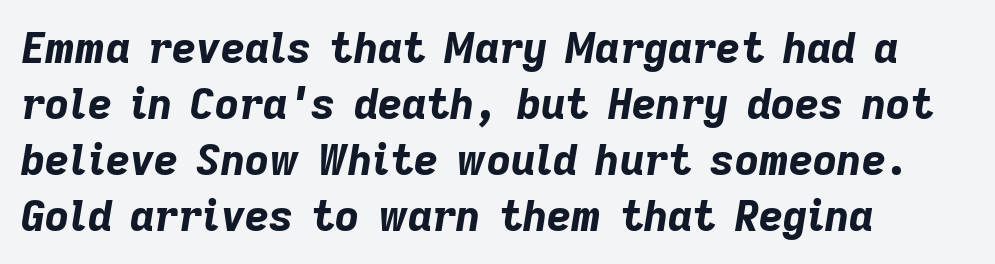
Q: Is the text bold? A: Yes.
Q: Is the text italic (slanted)? A: Yes, it leans right by about 9 degrees.
Q: Is the text underlined? A: No.
Q: How is the paragraph aligned? A: Left-aligned.
Q: Is the spacing between letters normal or unusually wide? A: Normal.
Q: Is the spacing between lines tight, normal or loose? A: Normal.
Q: Width (condensed, normal, or wide)? A: Normal.
Q: Stroke contrast? A: Low.
Q: x-height? A: Medium.
Q: Monospaced? A: No.
